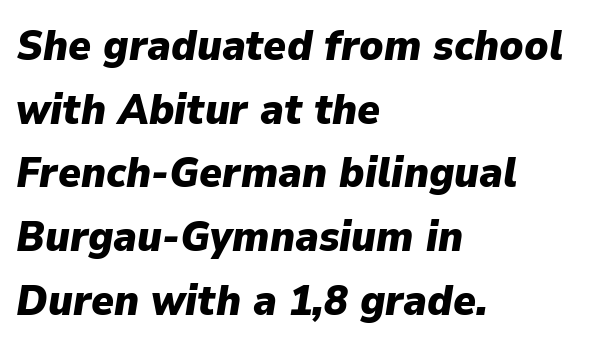
This sample uses an oblique cut, with every glyph tilted off the vertical. The letters are bold, with thick, heavy strokes. In CSS terms this would be text-align: left. There is no visible air inserted between adjacent glyphs. Do the characters align in a grid? No, the font is proportional. Underlining? Definitely not there.
